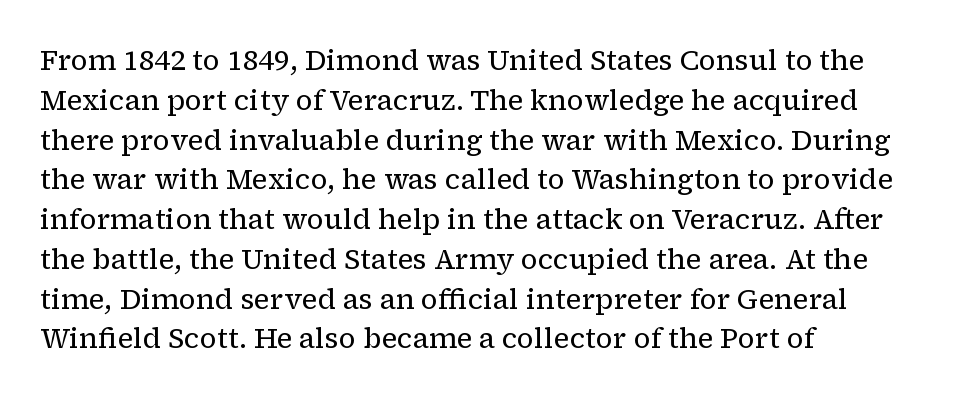
The line texture is even and compact thanks to regular tracking. Bare-footed words on every line. Every row of glyphs begins at an identical x-position on the left. Honestly, the row spacing looks completely unremarkable.
